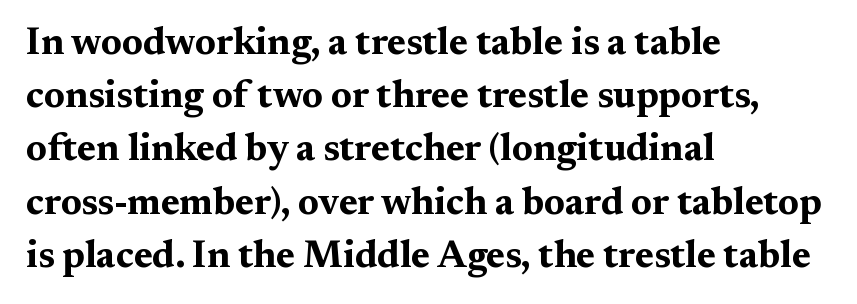
The image shows 38 px bold, wide serif type, upright; set left-aligned, normal line spacing (1.4x), normal letter spacing, not underlined; medium stroke contrast and a medium x-height.
